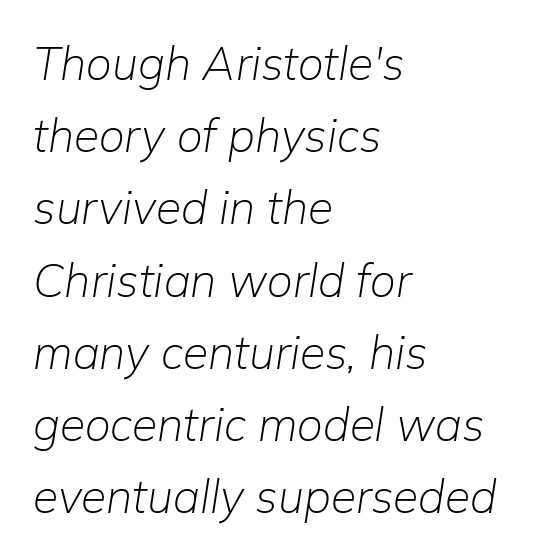
{"italic": "yes", "lean": "right", "slant_degrees": 9, "bold": "no", "weight": "light", "width": "normal", "stroke_contrast": "low", "x_height": "medium", "monospaced": "no", "underline": "no", "align": "left", "line_spacing": "normal", "line_spacing_ratio": 1.57, "letter_spacing": "normal", "letter_spacing_em": 0.0, "glyph_px": 46}
